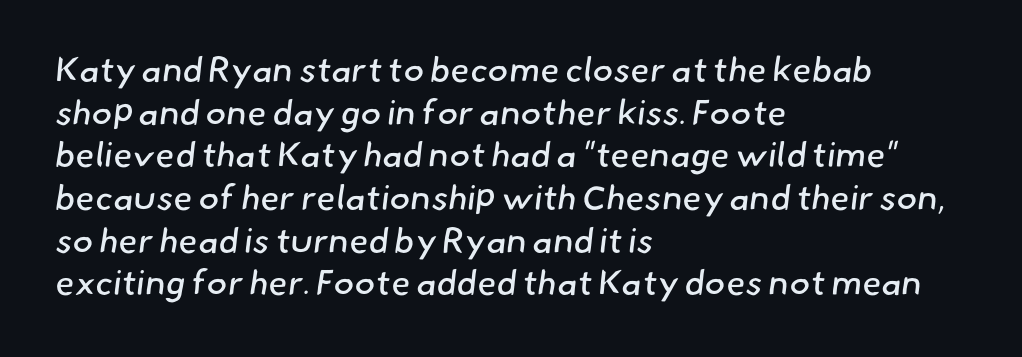
{"serif": "no", "bold": "no", "weight": "regular", "width": "normal", "stroke_contrast": "low", "x_height": "small", "monospaced": "no", "underline": "no", "align": "left", "line_spacing_ratio": 1.22, "letter_spacing": "normal", "letter_spacing_em": 0.0, "glyph_px": 35}
